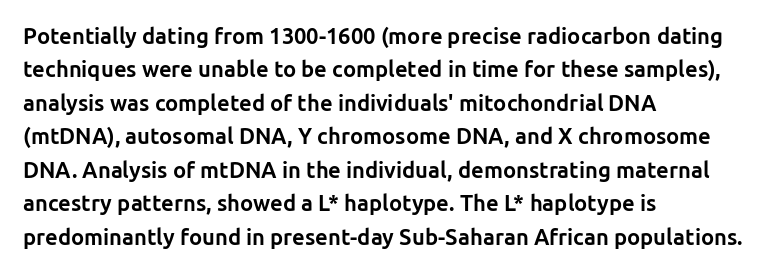
Q: Is the text bold? A: Yes.
Q: Is the text italic (slanted)? A: No, it is upright.
Q: Is the text underlined? A: No.
Q: How is the paragraph aligned? A: Left-aligned.
Q: Is the spacing between letters normal or unusually wide? A: Normal.
Q: Is the spacing between lines tight, normal or loose? A: Normal.
